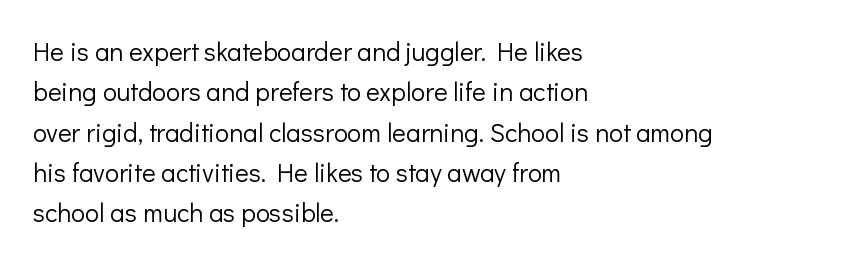
{"italic": "no", "bold": "no", "underline": "no", "align": "left", "line_spacing": "normal", "line_spacing_ratio": 1.55, "letter_spacing": "normal", "letter_spacing_em": 0.0, "glyph_px": 26}
